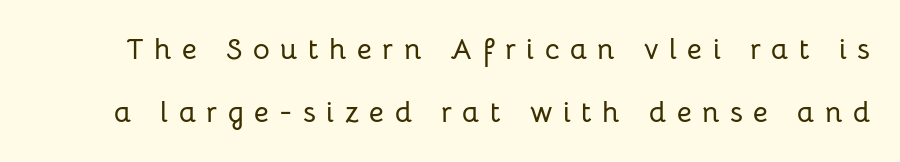
The image shows 29 px sans-serif type, upright; set loose line spacing (2.18x), unusually wide letter spacing (+0.36 em), not underlined; low stroke contrast and a medium x-height.
